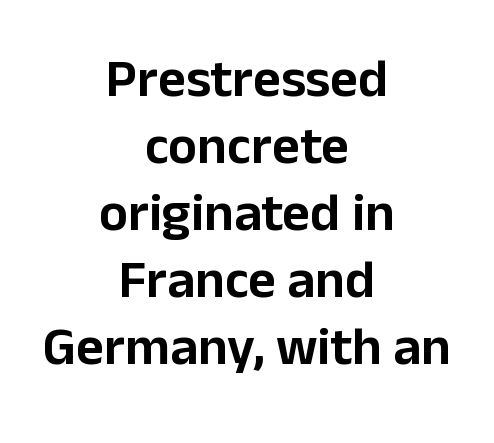
{"serif": "no", "italic": "no", "width": "normal", "stroke_contrast": "low", "x_height": "medium", "monospaced": "no", "underline": "no", "align": "center", "line_spacing_ratio": 1.24, "letter_spacing": "normal", "letter_spacing_em": 0.0, "glyph_px": 54}
